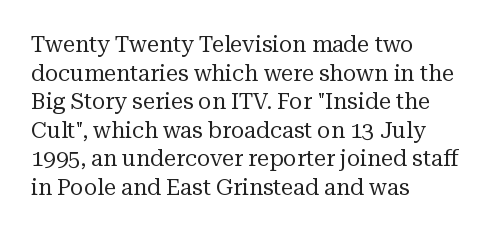
Check the space under the baseline: it is left empty. Characters follow at the spacing the type designer built in. These glyphs show unthickened strokes, regular width or finer. This is the regular roman posture of the typeface. A typesetter would call this leading conventional body-copy spacing. The compositor pushed each line to the left boundary.
